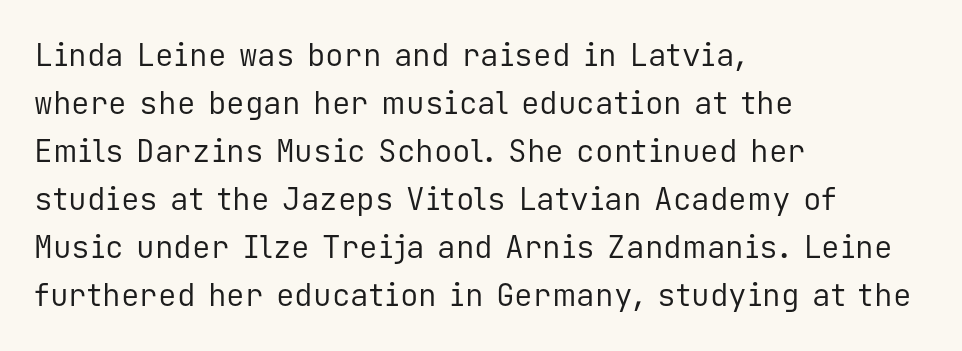
The image shows 31 px regular-weight sans-serif type, upright, monospaced; set left-aligned, normal line spacing (1.55x), normal letter spacing, not underlined; low stroke contrast and a medium x-height.
